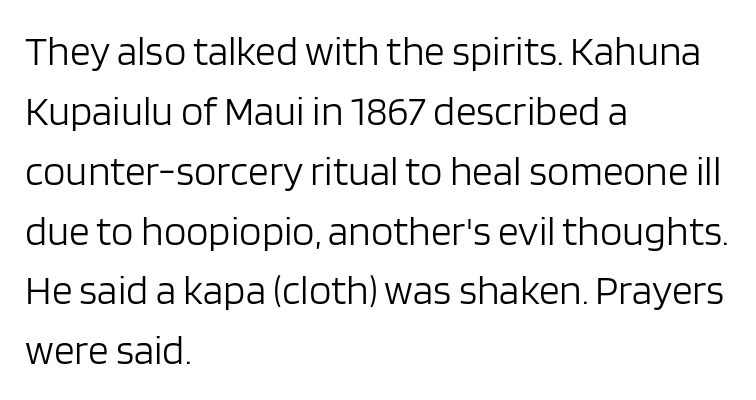
What's the leading like? Ordinary, nothing unusual. This rendering uses left alignment, leaving the right contour irregular. Looks like regular typesetting: each glyph gets only the width it needs. Ordinary non-slanted type is in use. Unlike a traditional serif, this face leaves its strokes unadorned.
